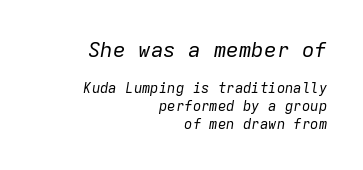
Q: Is the text bold? A: No.
Q: Is the text italic (slanted)? A: Yes, it leans right by about 9 degrees.
Q: Is the text underlined? A: No.
Q: How is the paragraph aligned? A: Right-aligned.
Q: Is the spacing between letters normal or unusually wide? A: Normal.
Q: Is the spacing between lines tight, normal or loose? A: Normal.
Q: Which block of text is set in a larger size, the first (top) or the second (bottom)? A: The first (top) one.
